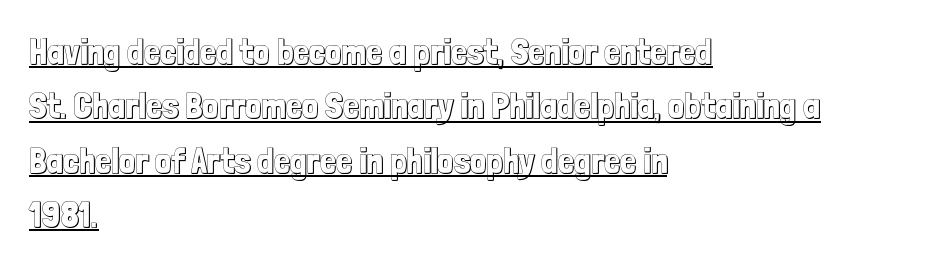
The image shows 36 px condensed type, upright; set left-aligned, normal line spacing (1.51x), normal letter spacing, underlined; a medium x-height.
